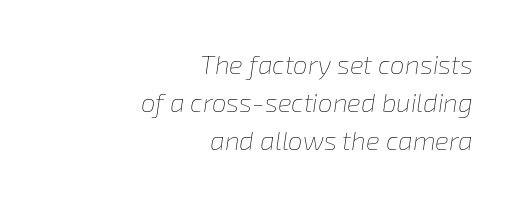
The image shows 26 px text type, italic (leaning right); set right-aligned, normal line spacing (1.46x), normal letter spacing, not underlined.
